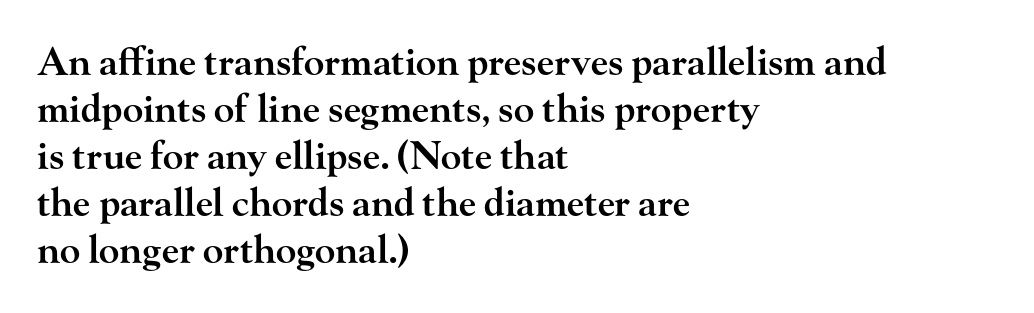
The image shows 38 px semibold, wide serif type, upright; set left-aligned, line spacing 1.24x, normal letter spacing, not underlined; high stroke contrast and a small x-height.
